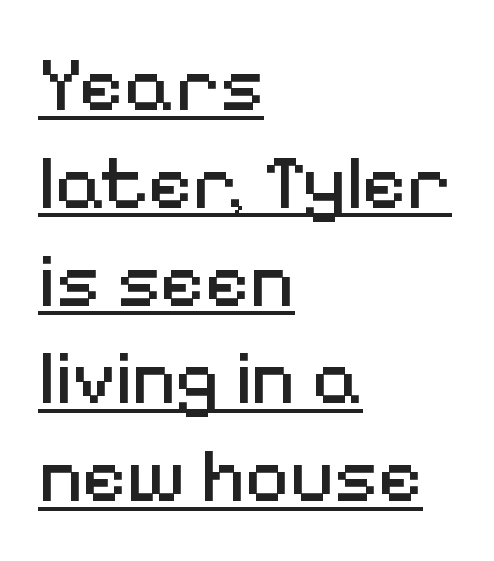
Q: Is the text bold? A: No.
Q: Is the text italic (slanted)? A: No, it is upright.
Q: Is the typeface a serif or a sans-serif typeface? A: Sans-serif.
Q: Is the text underlined? A: Yes.
Q: How is the paragraph aligned? A: Left-aligned.
Q: Is the spacing between letters normal or unusually wide? A: Normal.
Q: Is the spacing between lines tight, normal or loose? A: Normal.
Q: Width (condensed, normal, or wide)? A: Normal.
Q: Stroke contrast? A: Medium.
Q: x-height? A: Medium.
Q: Monospaced? A: No.
